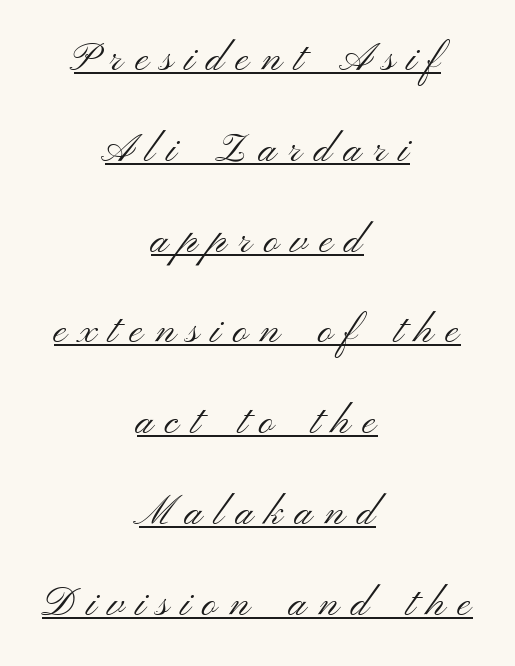
The lines in this sample share a center point and differ in where they start and stop. The letterforms sit at book weight or below. The glyphs are accompanied by a horizontal stroke just below them. You could fit nearly another row in the gap between these rows.
